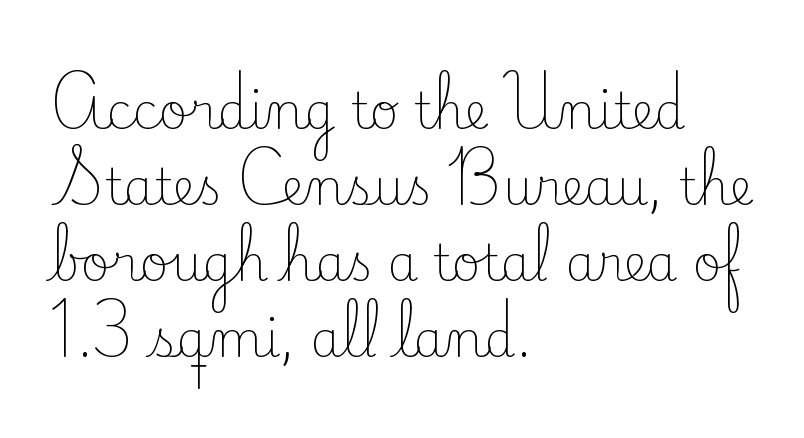
Q: Is the text bold? A: No.
Q: Is the text italic (slanted)? A: No, it is upright.
Q: Is the typeface a serif or a sans-serif typeface? A: Serif.
Q: Is the text underlined? A: No.
Q: How is the paragraph aligned? A: Left-aligned.
Q: Is the spacing between letters normal or unusually wide? A: Normal.
Q: Is the spacing between lines tight, normal or loose? A: Normal.
Q: Width (condensed, normal, or wide)? A: Normal.
Q: Stroke contrast? A: Low.
Q: x-height? A: Small.
Q: Monospaced? A: No.
